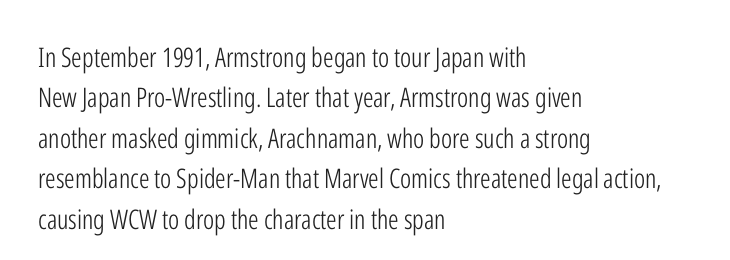
The image shows 27 px text type, upright; set left-aligned, normal line spacing (1.5x), normal letter spacing, not underlined.
